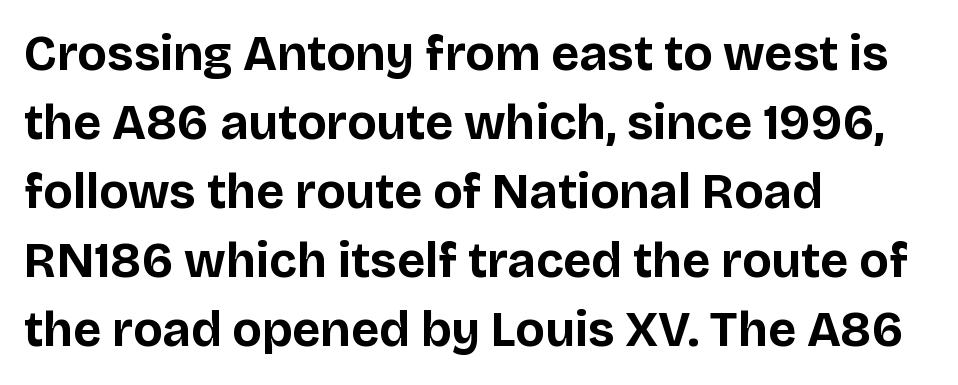
Q: Is the text bold? A: Yes.
Q: Is the text italic (slanted)? A: No, it is upright.
Q: Is the typeface a serif or a sans-serif typeface? A: Sans-serif.
Q: Is the text underlined? A: No.
Q: How is the paragraph aligned? A: Left-aligned.
Q: Is the spacing between letters normal or unusually wide? A: Normal.
Q: Is the spacing between lines tight, normal or loose? A: Normal.
Q: Width (condensed, normal, or wide)? A: Normal.
Q: Stroke contrast? A: Low.
Q: x-height? A: Large.
Q: Monospaced? A: No.
